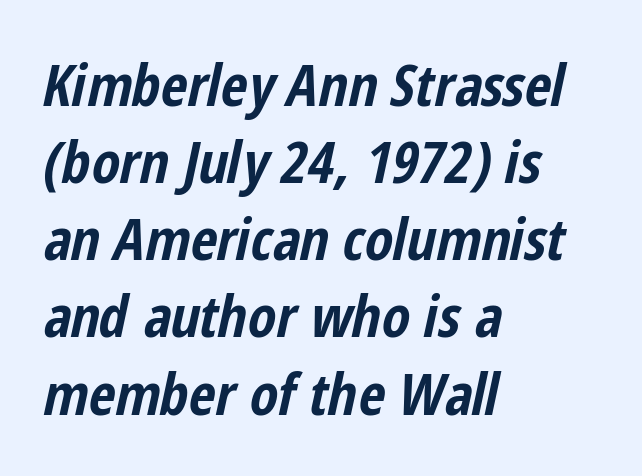
{"italic": "yes", "lean": "right", "slant_degrees": 12, "bold": "yes", "weight": "bold", "width": "condensed", "stroke_contrast": "low", "x_height": "medium", "monospaced": "no", "underline": "no", "align": "left", "line_spacing": "normal", "line_spacing_ratio": 1.33, "letter_spacing": "normal", "letter_spacing_em": 0.0, "glyph_px": 58}
